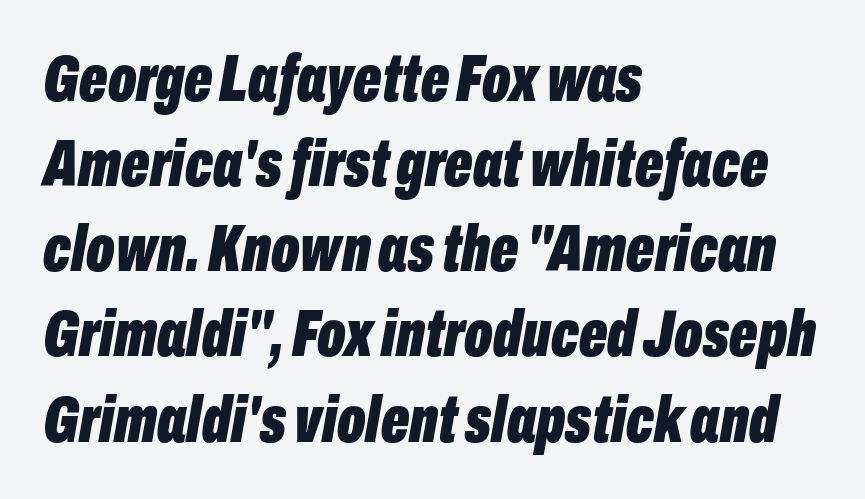
{"italic": "yes", "lean": "right", "slant_degrees": 10, "bold": "yes", "weight": "bold", "width": "condensed", "stroke_contrast": "low", "x_height": "medium", "monospaced": "no", "underline": "no", "align": "left", "line_spacing": "normal", "line_spacing_ratio": 1.29, "letter_spacing": "normal", "letter_spacing_em": 0.0, "glyph_px": 66}
